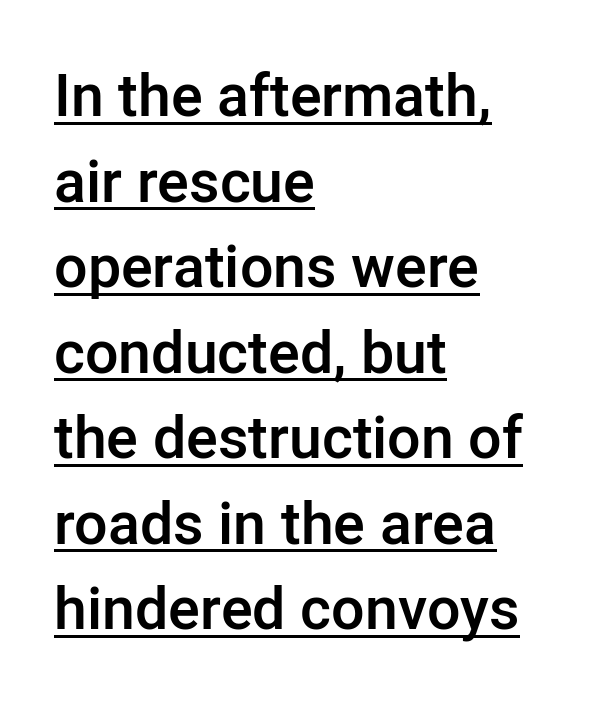
The image shows 59 px semibold sans-serif type, upright; set left-aligned, normal line spacing (1.45x), normal letter spacing, underlined; low stroke contrast and a medium x-height.
